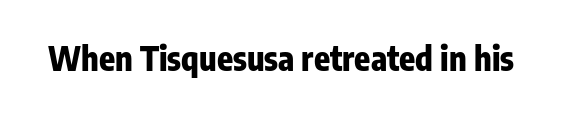
Q: Is the text bold? A: Yes.
Q: Is the text italic (slanted)? A: No, it is upright.
Q: Is the typeface a serif or a sans-serif typeface? A: Sans-serif.
Q: Is the text underlined? A: No.
Q: Is the spacing between letters normal or unusually wide? A: Normal.
Q: Width (condensed, normal, or wide)? A: Condensed.
Q: Stroke contrast? A: Low.
Q: x-height? A: Medium.
Q: Monospaced? A: No.
